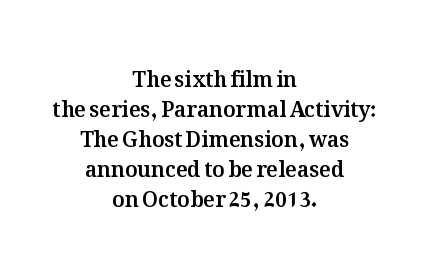
{"italic": "no", "underline": "no", "align": "center", "line_spacing": "normal", "line_spacing_ratio": 1.43, "letter_spacing": "normal", "letter_spacing_em": 0.0, "glyph_px": 21}
